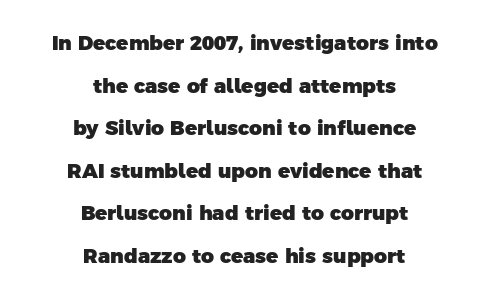
Q: Is the text bold? A: Yes.
Q: Is the text underlined? A: No.
Q: How is the paragraph aligned? A: Centered.
Q: Is the spacing between letters normal or unusually wide? A: Normal.
Q: Is the spacing between lines tight, normal or loose? A: Loose.
